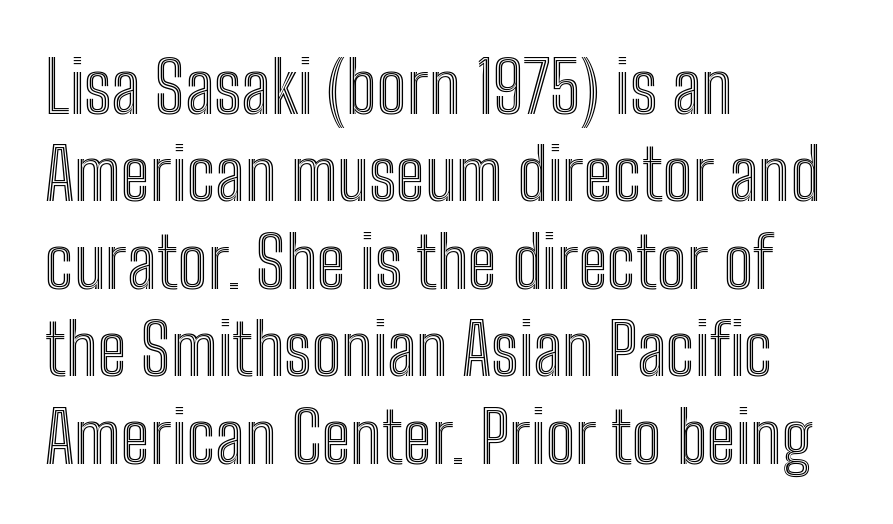
The image shows 70 px condensed type, upright; set left-aligned, normal line spacing (1.25x), normal letter spacing, not underlined; a medium x-height.
